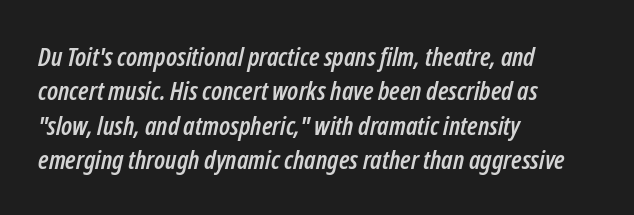
Q: Is the text italic (slanted)? A: Yes, it leans right by about 12 degrees.
Q: Is the text underlined? A: No.
Q: How is the paragraph aligned? A: Left-aligned.
Q: Is the spacing between letters normal or unusually wide? A: Normal.
Q: Is the spacing between lines tight, normal or loose? A: Normal.
